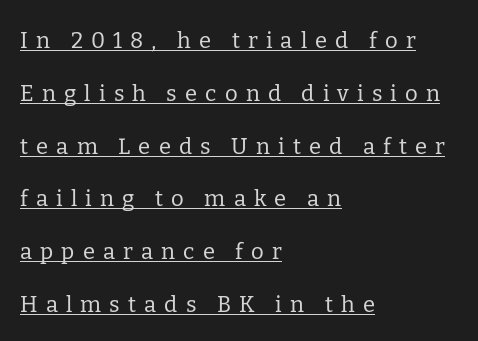
Is the block centered? No — it sits flush against the left margin. Honestly, the letter spacing is so wide it's the main thing you notice. You can see a thin bar hugging the bottom of the glyphs. Is there any slant? The stems are plumb.
